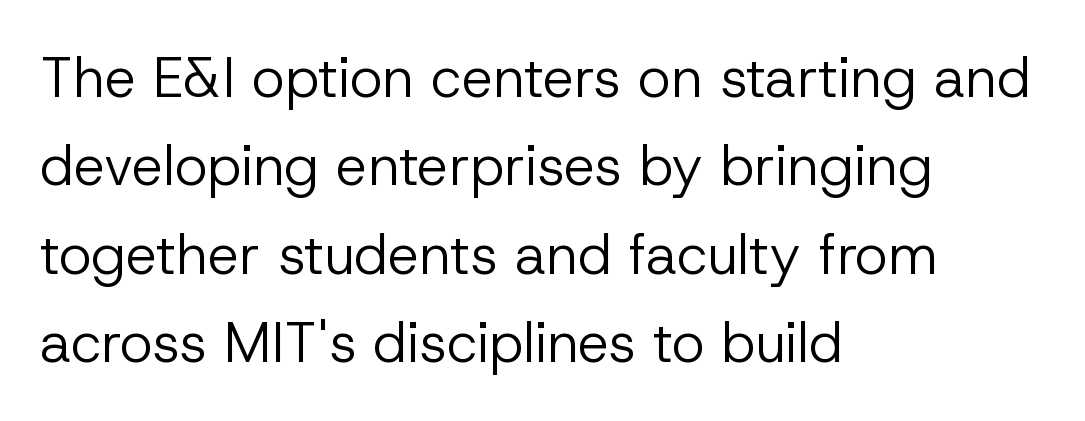
{"serif": "no", "italic": "no", "bold": "no", "weight": "regular", "width": "normal", "stroke_contrast": "low", "x_height": "medium", "monospaced": "no", "underline": "no", "align": "left", "line_spacing": "normal", "line_spacing_ratio": 1.58, "letter_spacing": "normal", "letter_spacing_em": 0.0, "glyph_px": 56}
